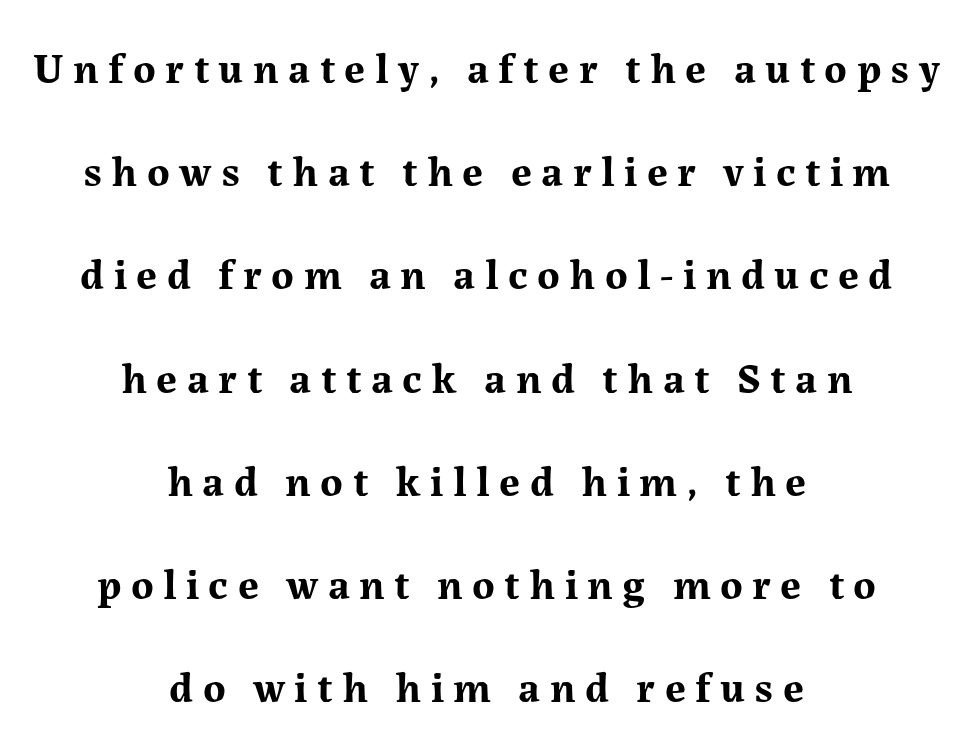
The image shows 43 px bold serif type, upright; set centered, loose line spacing (2.4x), unusually wide letter spacing (+0.22 em), not underlined; medium stroke contrast and a medium x-height.
